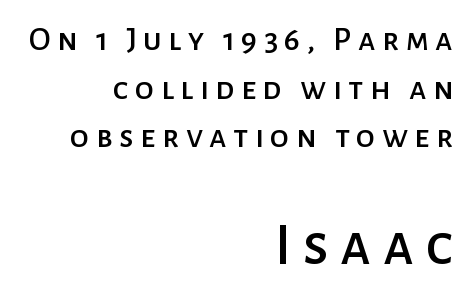
The image shows 60 px sans-serif type, upright; set right-aligned, normal line spacing (1.43x), not underlined; the second (bottom) block is 1.76x larger; low stroke contrast and a medium x-height.
